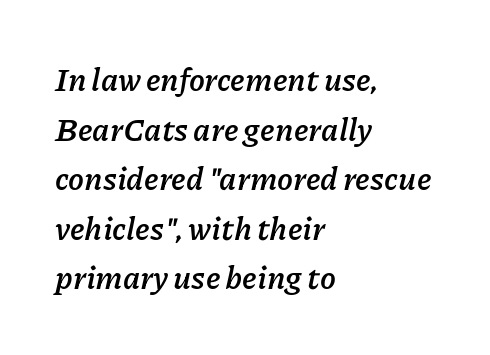
The image shows 32 px semibold type, italic (leaning right); set left-aligned, normal line spacing (1.55x), normal letter spacing, not underlined; low stroke contrast and a medium x-height.
